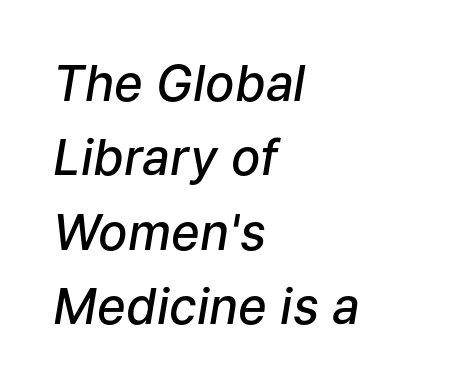
{"italic": "yes", "lean": "right", "slant_degrees": 9, "bold": "semi", "weight": "semibold", "width": "normal", "stroke_contrast": "low", "x_height": "medium", "monospaced": "no", "underline": "no", "align": "left", "line_spacing": "normal", "line_spacing_ratio": 1.52, "letter_spacing": "normal", "letter_spacing_em": 0.0, "glyph_px": 49}
